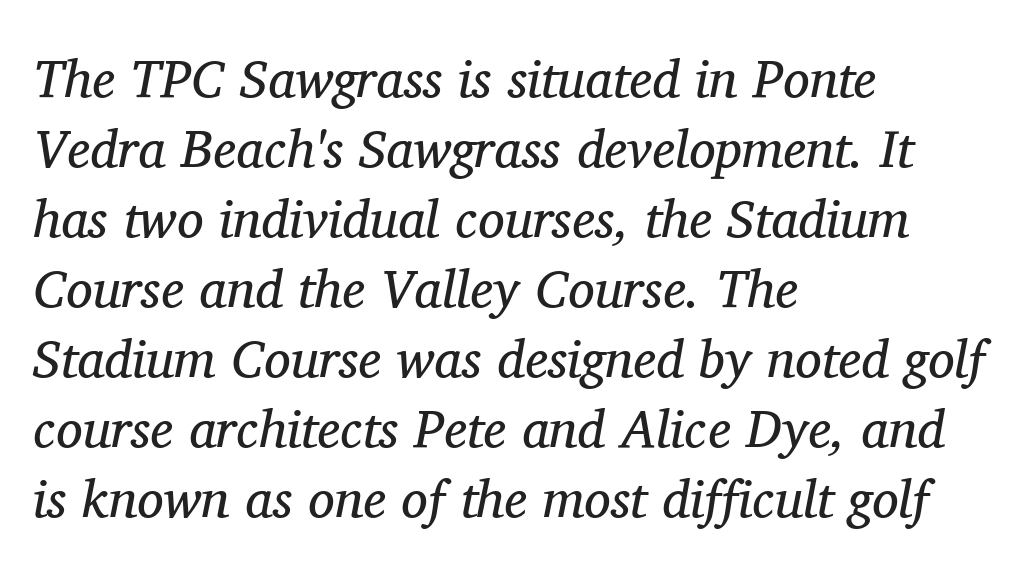
The image shows 53 px regular-weight serif type, italic (leaning right); set left-aligned, normal line spacing (1.32x), normal letter spacing, not underlined; medium stroke contrast and a medium x-height.
